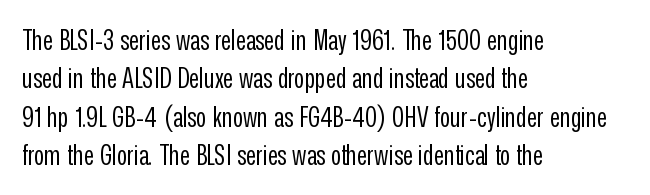
The lettering stays uniformly vertical, giving the passage a roman look. Typeset ragged right — the left edge is the straight one. The typesetting does not lean heavy: it is not bold. Spacing between characters is what you'd get straight out of the box.
